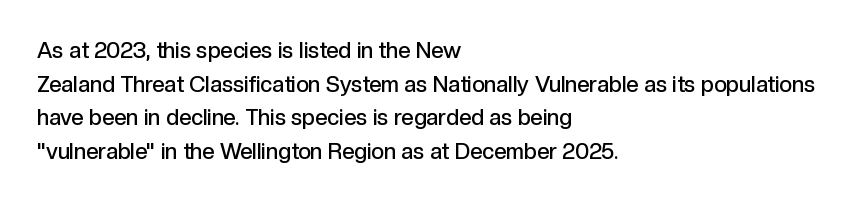
Every character sits straight up, as roman type does. Does extra space separate the letters? No, they use regular spacing. A somewhat darkened texture: the type is semibold rather than bold. A typesetter would call this leading conventional body-copy spacing.
